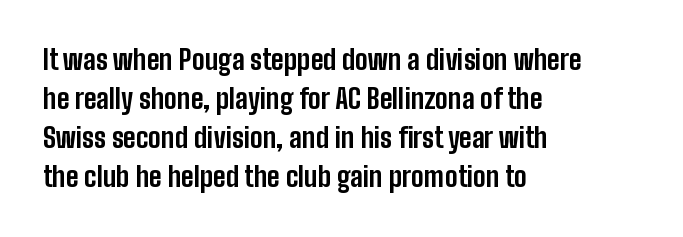
The typography opts for an upright posture over an oblique one. The face used here has the dense, thick strokes of a bold. Words float on clear page, feet unadorned. The typesetter chose a ragged-right arrangement here.
